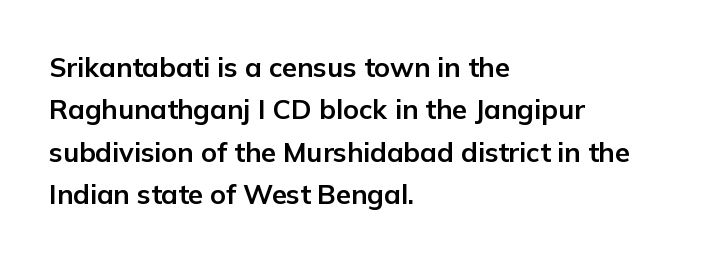
Q: Is the text bold? A: Yes.
Q: Is the text italic (slanted)? A: No, it is upright.
Q: Is the text underlined? A: No.
Q: How is the paragraph aligned? A: Left-aligned.
Q: Is the spacing between letters normal or unusually wide? A: Normal.
Q: Is the spacing between lines tight, normal or loose? A: Normal.
